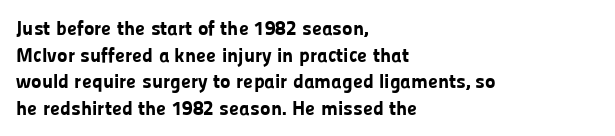
The typography opts for an upright posture over an oblique one. A classic flush-left, rag-right setting is used for this passage. Words appear dense and cohesive because spacing is normal. A full-strength bold gives these letters their thick strokes. Rule under the text: the space is simply empty.
